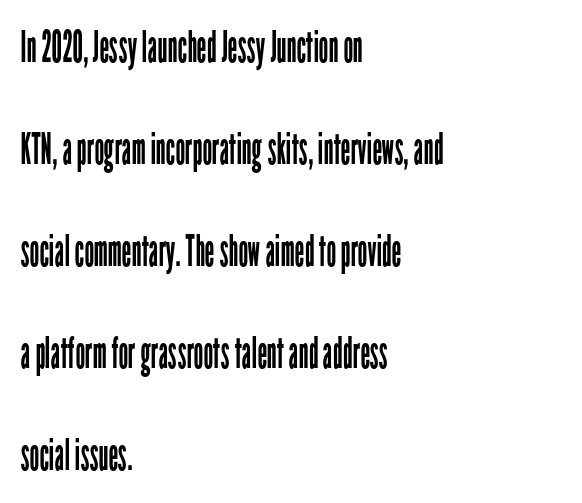
The image shows 43 px regular-weight, condensed sans-serif type, upright; set left-aligned, loose line spacing (2.37x), normal letter spacing, not underlined; low stroke contrast and a medium x-height.
